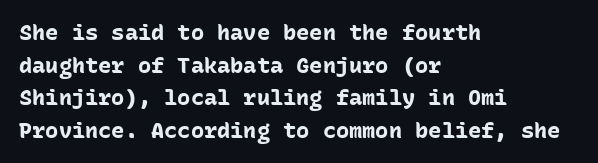
Q: Is the text bold? A: Yes.
Q: Is the text italic (slanted)? A: No, it is upright.
Q: Is the text underlined? A: No.
Q: How is the paragraph aligned? A: Left-aligned.
Q: Is the spacing between letters normal or unusually wide? A: Normal.
Q: Is the spacing between lines tight, normal or loose? A: Normal.
